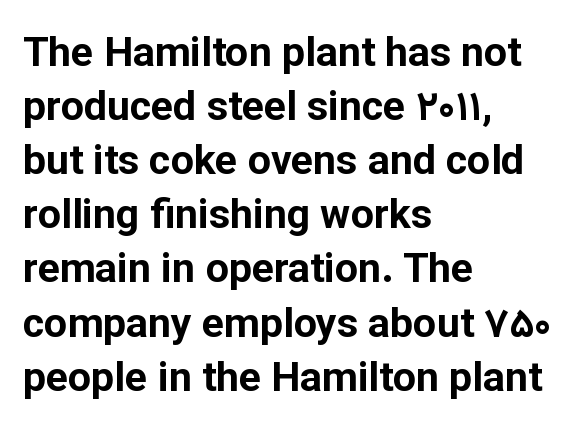
No extra tracking has been applied to these lines. All the whitespace from short lines collects on the right. Here the designer chose a conventional face with non-uniform glyph widths. The passage shown is not underscored anywhere. These words are printed bold, with thick strokes throughout. Interline gaps are of average width in this sample.
